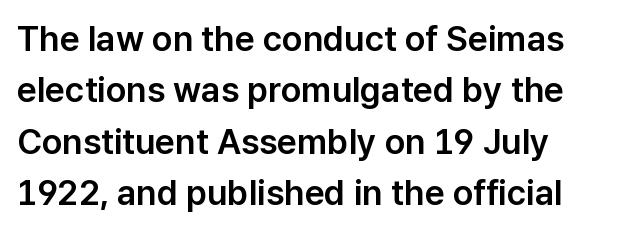
These lines keep a tight, regular rhythm from letter to letter. Teacher's note: observe the even left margin — that is flush-left alignment. Check the space under the baseline: it is left empty. Each letter's strokes conclude bluntly, with no projecting serifs. Is this a fixed-width face? No — the glyphs have proportional, varying widths.
